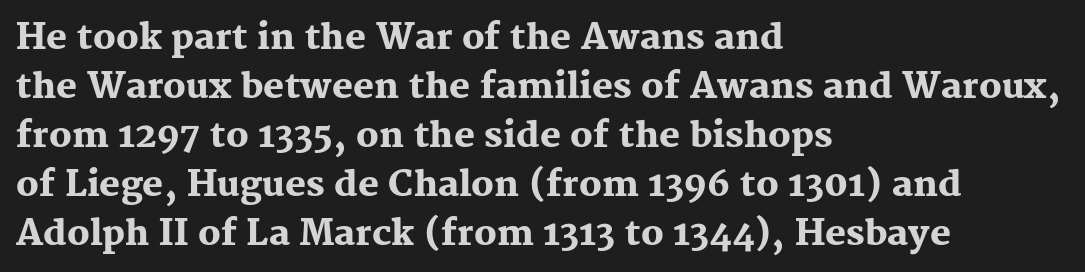
Serifs: yes, visible at the terminals of the letterforms. The characters look thick and weighty, a clear bold. Nobody drew a line under any word here. Spacing verdict: proportional, widths tailored to each character. The typesetter chose a ragged-right arrangement here. No italicization has been applied; the sample stays upright.
